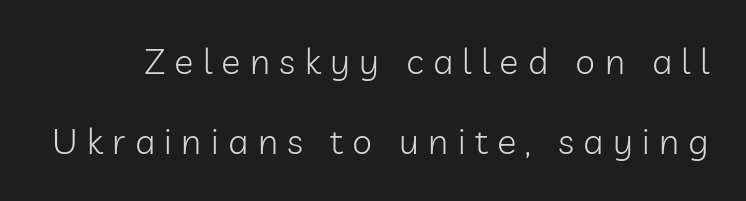
Q: Is the text bold? A: No.
Q: Is the text italic (slanted)? A: No, it is upright.
Q: Is the typeface a serif or a sans-serif typeface? A: Sans-serif.
Q: Is the text underlined? A: No.
Q: Is the spacing between letters normal or unusually wide? A: Unusually wide.
Q: Is the spacing between lines tight, normal or loose? A: Loose.
Q: Width (condensed, normal, or wide)? A: Normal.
Q: Stroke contrast? A: Low.
Q: x-height? A: Medium.
Q: Monospaced? A: No.
